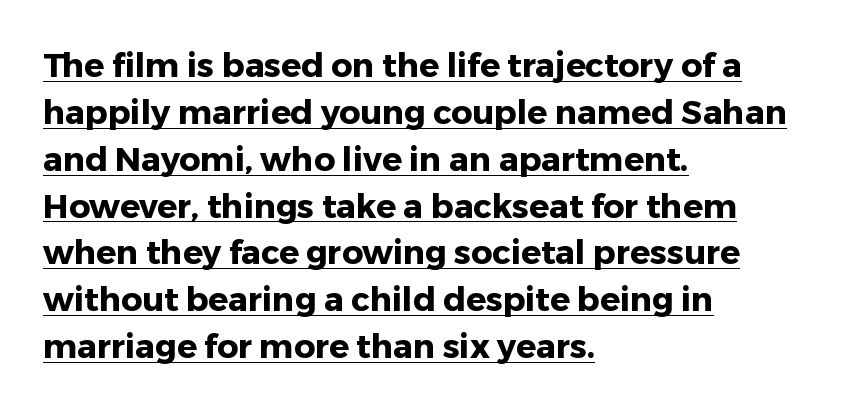
{"serif": "no", "italic": "no", "bold": "yes", "weight": "heavy", "width": "normal", "stroke_contrast": "low", "x_height": "medium", "monospaced": "no", "underline": "yes", "align": "left", "line_spacing": "normal", "line_spacing_ratio": 1.42, "letter_spacing": "normal", "letter_spacing_em": 0.0, "glyph_px": 33}
